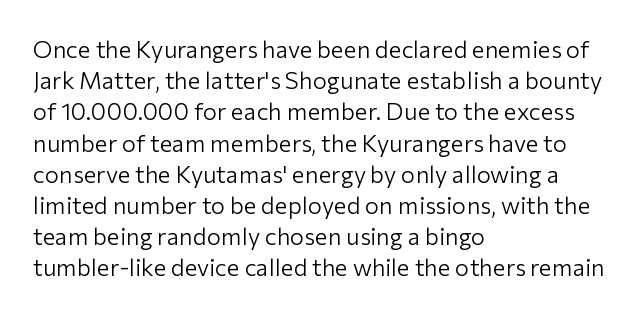
The ragged edge is on the right, which tells us the setting is flush left. The passage shown is not underscored anywhere. These lines were composed using upright roman letters. This sample uses plain, unmodified letter spacing. Reading down the column, the eye jumps a familiar distance to each next line.
